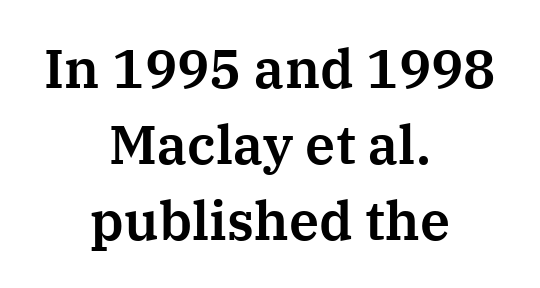
Q: Is the text italic (slanted)? A: No, it is upright.
Q: Is the typeface a serif or a sans-serif typeface? A: Serif.
Q: Is the text underlined? A: No.
Q: How is the paragraph aligned? A: Centered.
Q: Is the spacing between letters normal or unusually wide? A: Normal.
Q: Is the spacing between lines tight, normal or loose? A: Normal.
Q: Width (condensed, normal, or wide)? A: Normal.
Q: Stroke contrast? A: Medium.
Q: x-height? A: Medium.
Q: Monospaced? A: No.
